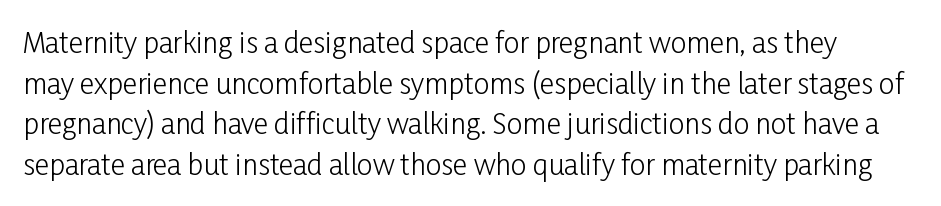
{"serif": "no", "italic": "no", "bold": "no", "weight": "light", "width": "condensed", "stroke_contrast": "low", "x_height": "medium", "monospaced": "no", "underline": "no", "line_spacing": "normal", "line_spacing_ratio": 1.45, "letter_spacing": "normal", "letter_spacing_em": 0.0, "glyph_px": 28}
